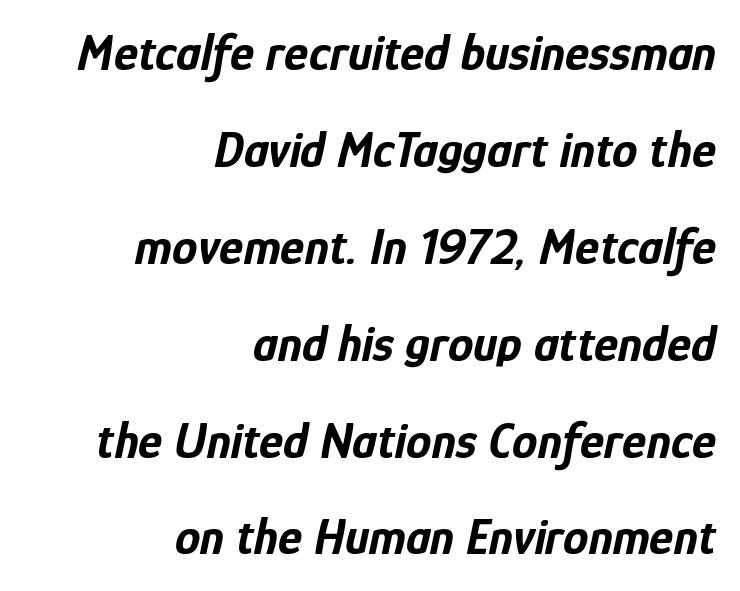
How heavy is the stroke? Heavy — this is a bold. Notice how the passage keeps a crisp vertical edge on the right only. Short note: letters normally spaced. The specimen reads as italic at a glance. A clean baseline with only descenders dipping below it. Here the designer chose a conventional face with non-uniform glyph widths.
